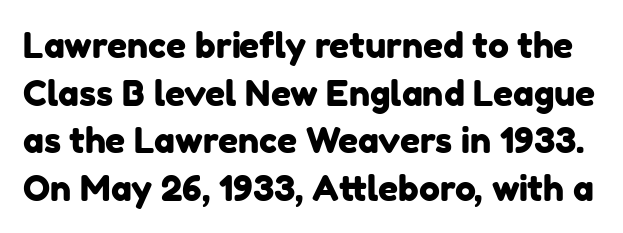
Q: Is the typeface a serif or a sans-serif typeface? A: Sans-serif.
Q: Is the text underlined? A: No.
Q: Is the spacing between letters normal or unusually wide? A: Normal.
Q: Is the spacing between lines tight, normal or loose? A: Normal.
Q: Width (condensed, normal, or wide)? A: Normal.
Q: Stroke contrast? A: Low.
Q: x-height? A: Medium.
Q: Monospaced? A: No.
